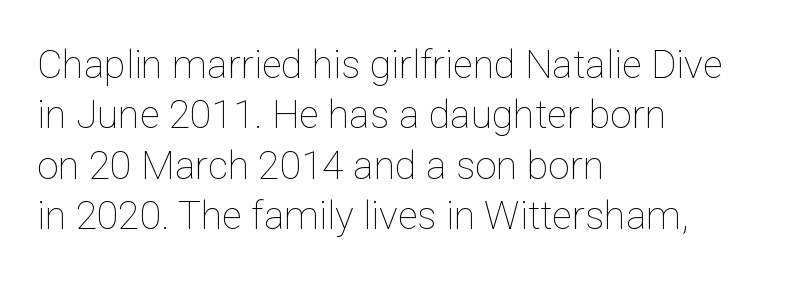
These lines are set flush left with a ragged right edge. This rendering leaves character spacing at its baseline value. The typeface has the unassuming heft of standard copy or less. Descenders are the only things crossing below the line. If you drew a line through each stem, it would be perfectly vertical.
